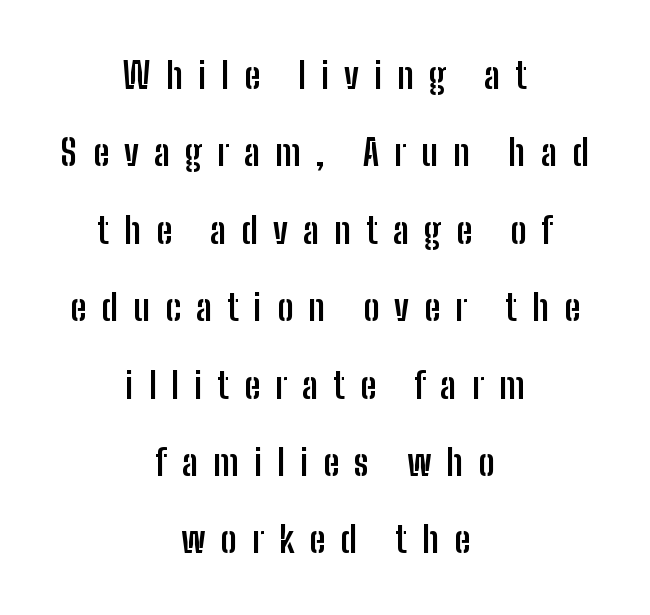
Does the lettering tilt? It doesn't — this is upright. Any mark beneath the type? The region is blank. Inter-character spacing is expanded well beyond the font's built-in metrics. Regarding leading, the lines here are spaced well apart.
